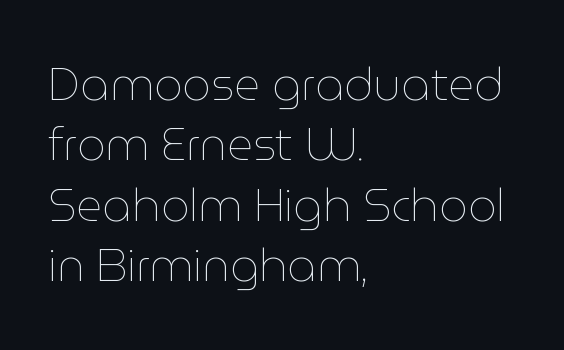
{"italic": "no", "bold": "no", "weight": "thin", "width": "normal", "stroke_contrast": "low", "x_height": "medium", "monospaced": "no", "underline": "no", "align": "left", "line_spacing": "normal", "line_spacing_ratio": 1.34, "letter_spacing": "normal", "letter_spacing_em": 0.0, "glyph_px": 45}
